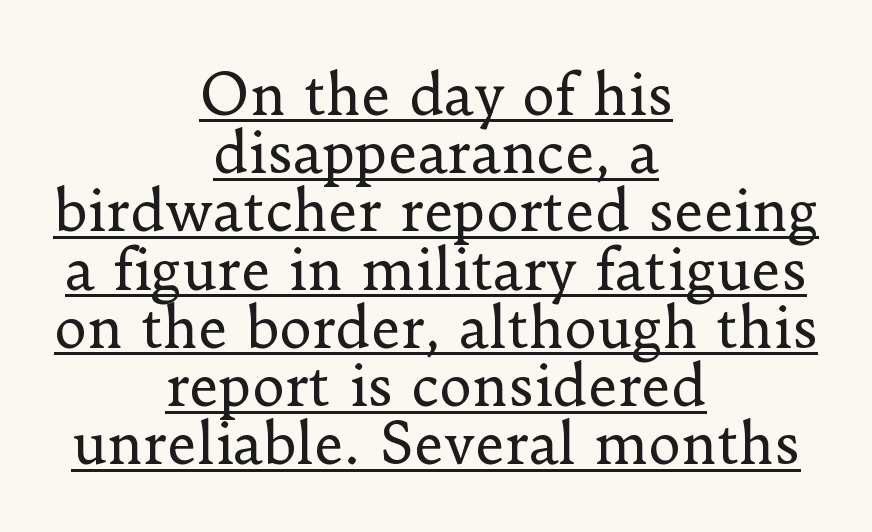
Leftover space on each line is divided equally before and after the words. Compared with typical paragraphs, the rows here are closer together. Vertical strokes here are truly vertical. A typesetter would call this proportional, since set widths differ per character. The specimen includes a rule beneath the text block's lines. Nothing unusual about the tracking: characters are spaced as the font intends.
